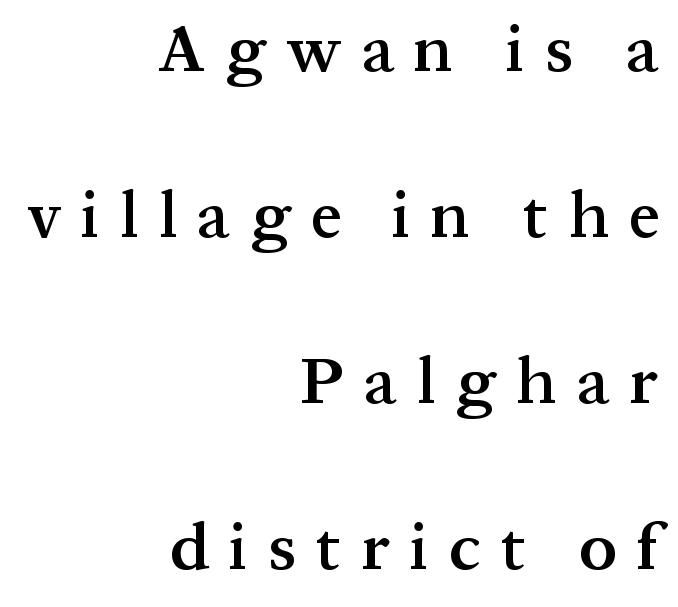
The passage shown is typed in a proportional face where columns would drift. Beneath every word, the page is bare. A great deal of white space separates one row of letters from the next. Each word looks stretched out because of the extra space between its letters.
